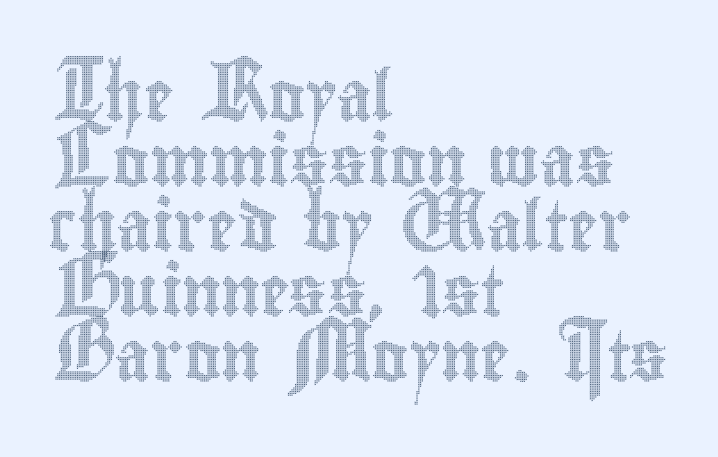
Q: Is the text italic (slanted)? A: No, it is upright.
Q: Is the text underlined? A: No.
Q: How is the paragraph aligned? A: Left-aligned.
Q: Is the spacing between letters normal or unusually wide? A: Normal.
Q: Is the spacing between lines tight, normal or loose? A: Normal.
Q: Width (condensed, normal, or wide)? A: Condensed.
Q: x-height? A: Small.
Q: Monospaced? A: No.
